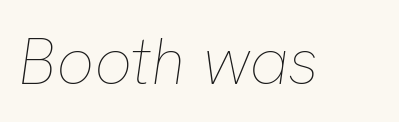
Q: Is the text bold? A: No.
Q: Is the text italic (slanted)? A: Yes, it leans right by about 8 degrees.
Q: Is the text underlined? A: No.
Q: Is the spacing between letters normal or unusually wide? A: Normal.
Q: Width (condensed, normal, or wide)? A: Normal.
Q: Stroke contrast? A: Low.
Q: x-height? A: Medium.
Q: Monospaced? A: No.
